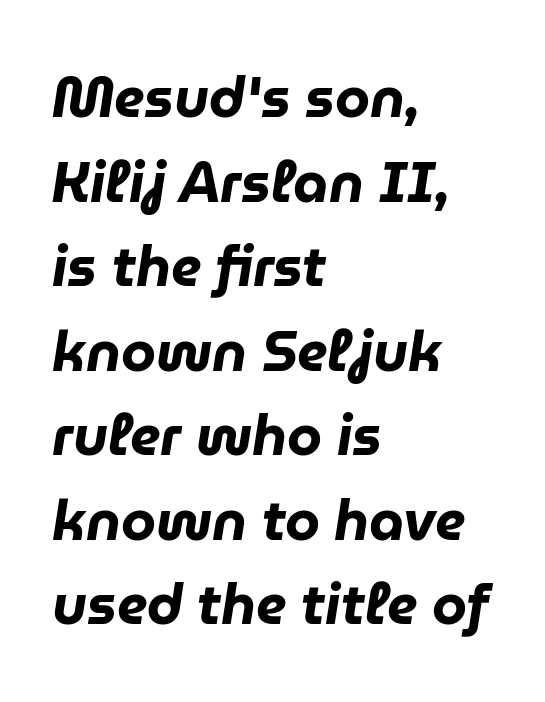
Compared with typical body copy, the letter spacing here is the same. The letters advance in unequal steps, a hallmark of proportional type. These lines stack with their left ends in a neat column. There's an unmistakable incline to the writing here. Lines of text with bare space underneath. The sample has been set heavy, in full bold.
